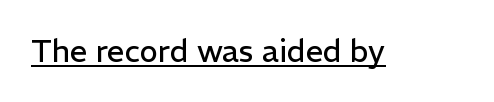
The image shows 31 px regular-weight sans-serif type, upright; set normal letter spacing, underlined; low stroke contrast and a medium x-height.
